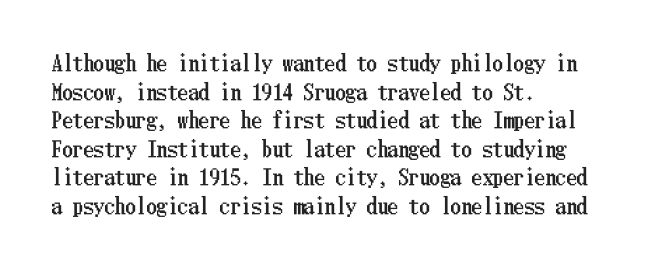
Q: Is the text italic (slanted)? A: No, it is upright.
Q: Is the text underlined? A: No.
Q: How is the paragraph aligned? A: Left-aligned.
Q: Is the spacing between letters normal or unusually wide? A: Normal.
Q: Is the spacing between lines tight, normal or loose? A: Normal.
